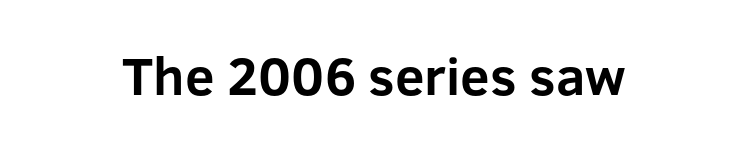
The image shows 53 px bold sans-serif type, upright; set centered, normal letter spacing, not underlined; low stroke contrast and a medium x-height.
